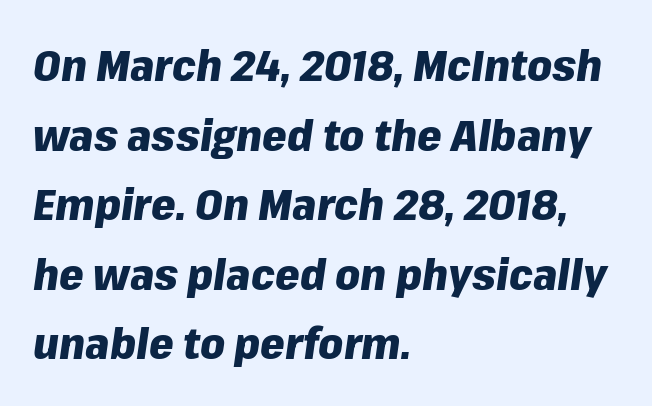
The specimen omits any rule beneath the text block's lines. How are the letters spaced? Ordinarily, with no added tracking. Is there much room between lines? A standard amount, neither cramped nor airy. Notice how the passage keeps a crisp vertical edge on the left only. The sample has been set heavy, in full bold. Varying glyph widths throughout — classic text-font behaviour.
